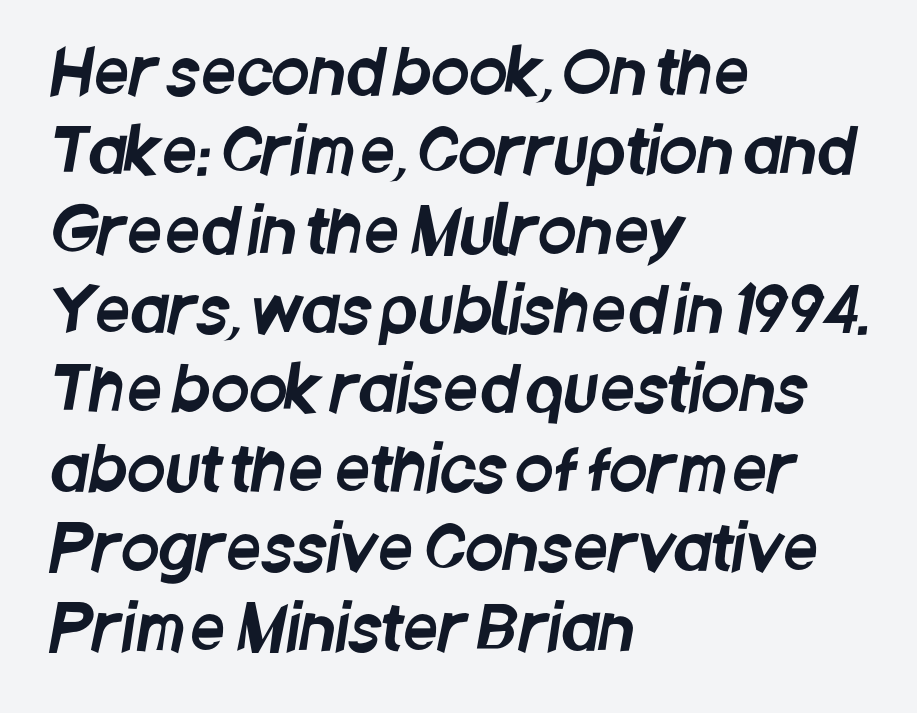
Q: Is the typeface a serif or a sans-serif typeface? A: Sans-serif.
Q: Is the text underlined? A: No.
Q: How is the paragraph aligned? A: Left-aligned.
Q: Is the spacing between letters normal or unusually wide? A: Normal.
Q: Is the spacing between lines tight, normal or loose? A: Normal.
Q: Width (condensed, normal, or wide)? A: Condensed.
Q: Stroke contrast? A: Low.
Q: x-height? A: Large.
Q: Monospaced? A: No.
